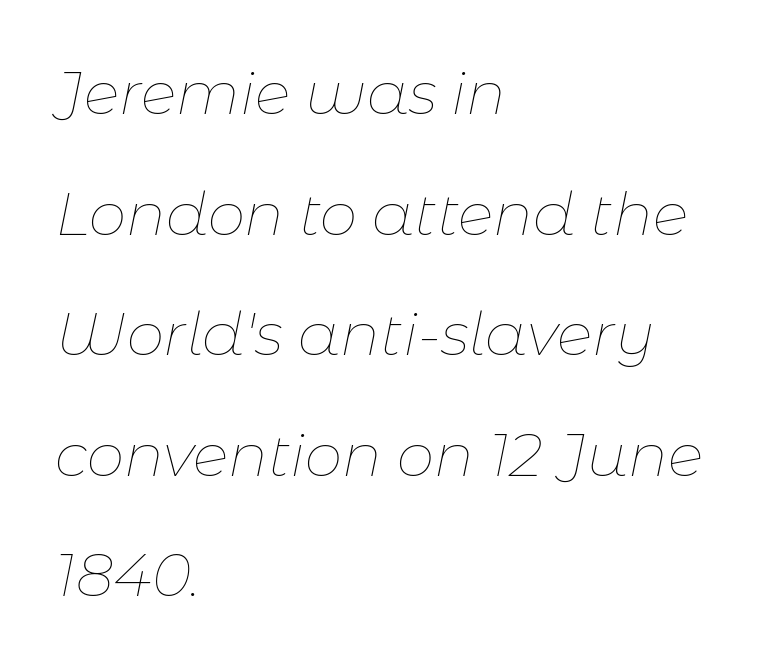
Is the type slanted? Yes — the strokes lean at a clear angle. Nobody drew a line under any word here. Looks like regular typesetting: each glyph gets only the width it needs. The passage shown has conventional tracking throughout. Heft: none added — not bold.
